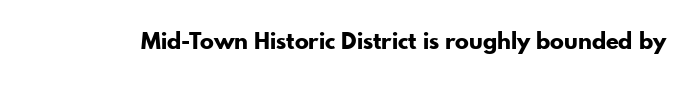
{"italic": "no", "bold": "yes", "underline": "no", "letter_spacing": "normal", "letter_spacing_em": 0.0, "glyph_px": 23}
